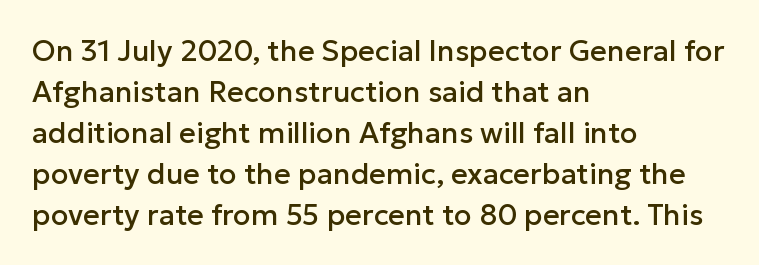
The image shows 29 px sans-serif type, upright; set left-aligned, normal line spacing (1.41x), normal letter spacing, not underlined; low stroke contrast and a medium x-height.
